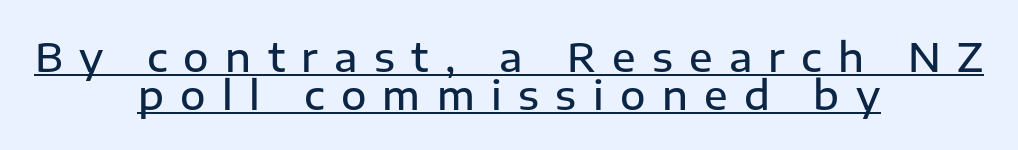
Students, note that the glyphs here are deliberately spaced far apart. The designer went with a sans here, leaving each stem footless. A somewhat darkened texture: the type is semibold rather than bold. The paragraph has two soft edges and a firm central axis. These lines are rendered in a variable-pitch font. Posture: straight, roman, zero tilt.
